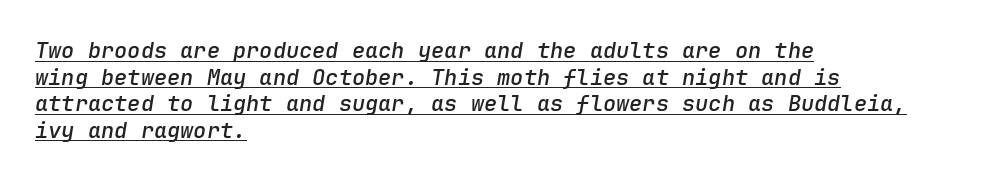
A semibold gives these letters moderate extra thickness, short of bold. The specimen reads as italic at a glance. Underline: present. The ragged edge is on the right, which tells us the setting is flush left.
